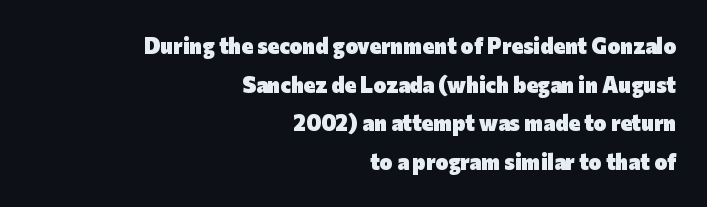
The image shows 22 px bold type, upright; set right-aligned, line spacing 1.76x, normal letter spacing, not underlined.
